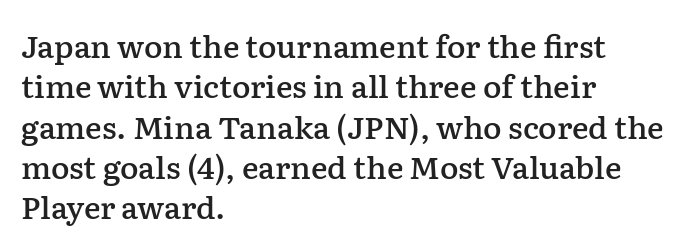
{"serif": "yes", "italic": "no", "bold": "semi", "weight": "semibold", "width": "normal", "stroke_contrast": "low", "x_height": "medium", "monospaced": "no", "underline": "no", "align": "left", "line_spacing": "normal", "line_spacing_ratio": 1.3, "letter_spacing": "normal", "letter_spacing_em": 0.0, "glyph_px": 31}
